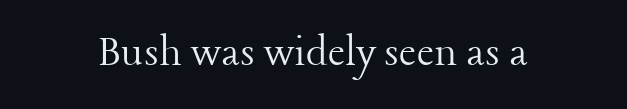
The image shows 47 px light serif type, upright; set normal letter spacing, not underlined; low stroke contrast and a medium x-height.
